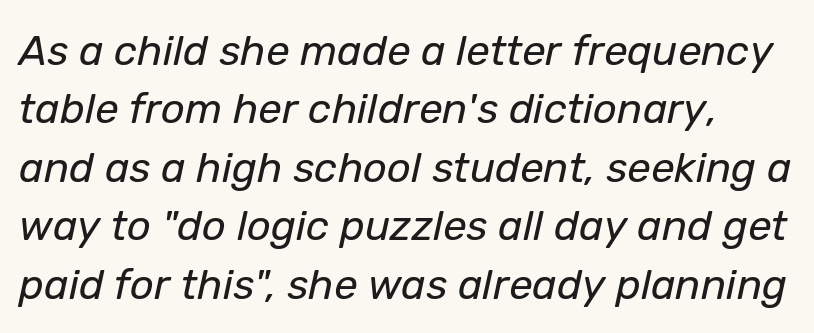
A normal amount of white space separates one row of letters from the next. The specimen omits any rule beneath the text block's lines. This is oblique type, the kind used for emphasis or titles. A light-to-regular cut is what we see here. Is the block centered? No — it sits flush against the left margin. Do the characters align in a grid? No, the font is proportional.
